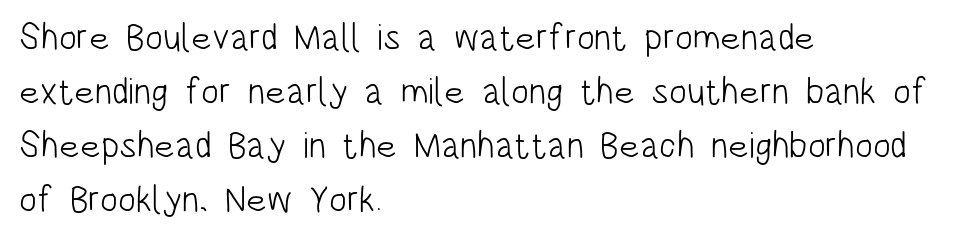
The image shows 37 px light, condensed sans-serif type, upright; set left-aligned, normal line spacing (1.46x), normal letter spacing, not underlined; low stroke contrast and a large x-height.
